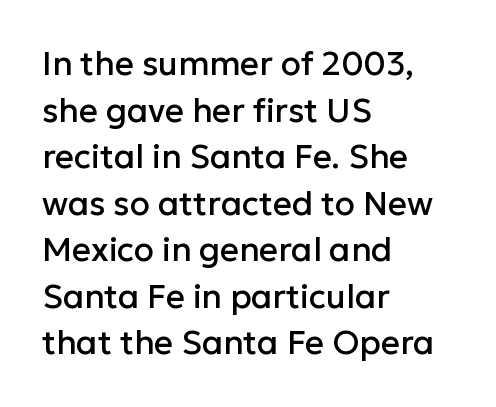
Q: Is the text italic (slanted)? A: No, it is upright.
Q: Is the typeface a serif or a sans-serif typeface? A: Sans-serif.
Q: Is the text underlined? A: No.
Q: How is the paragraph aligned? A: Left-aligned.
Q: Is the spacing between letters normal or unusually wide? A: Normal.
Q: Is the spacing between lines tight, normal or loose? A: Normal.
Q: Width (condensed, normal, or wide)? A: Normal.
Q: Stroke contrast? A: Low.
Q: x-height? A: Medium.
Q: Monospaced? A: No.
